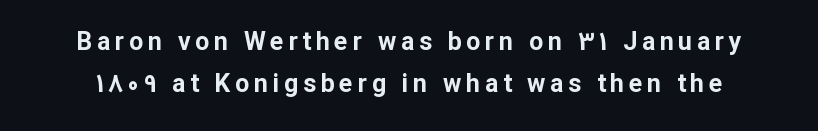
Q: Is the text bold? A: Yes.
Q: Is the text italic (slanted)? A: No, it is upright.
Q: Is the text underlined? A: No.
Q: Is the spacing between lines tight, normal or loose? A: Normal.
